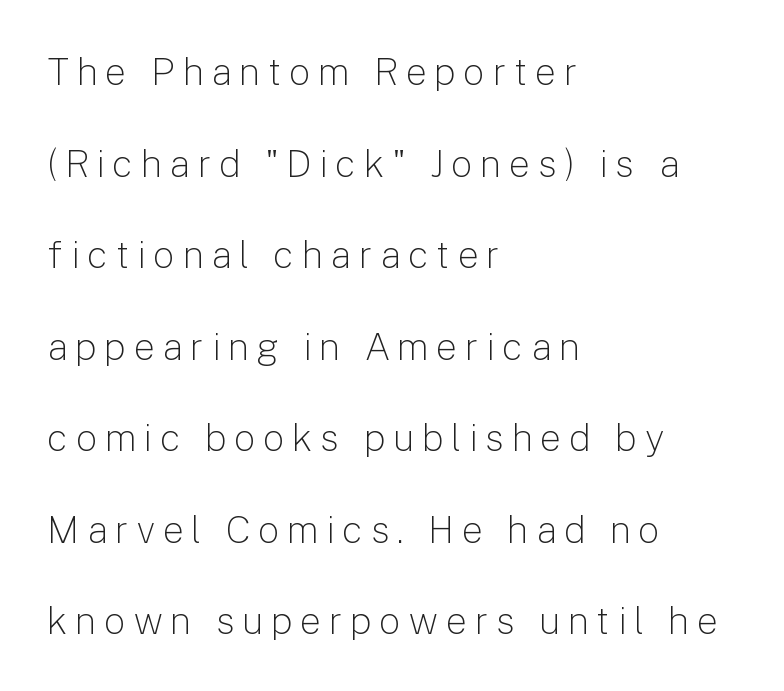
Just letters on the line, the space beneath them empty. The strokes carry an ordinary text weight at most. No italicization has been applied; the sample stays upright. These lines are set flush left with a ragged right edge. Grotesque or geometric, the face here clearly has no serifs. The lines are spread far apart with generous leading.
